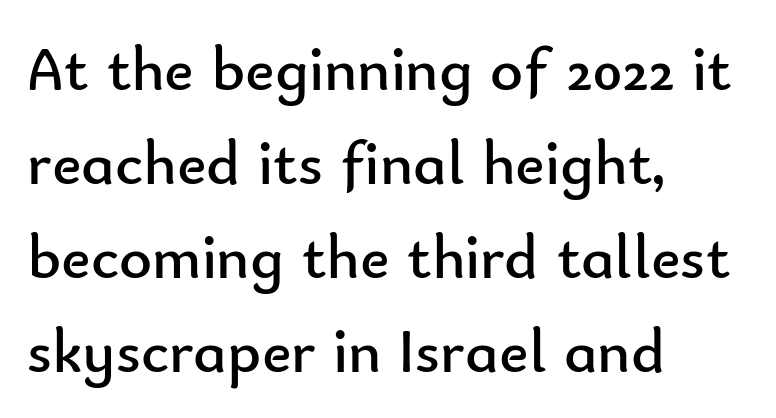
Q: Is the text bold? A: No.
Q: Is the text italic (slanted)? A: No, it is upright.
Q: Is the typeface a serif or a sans-serif typeface? A: Sans-serif.
Q: Is the text underlined? A: No.
Q: How is the paragraph aligned? A: Left-aligned.
Q: Is the spacing between letters normal or unusually wide? A: Normal.
Q: Is the spacing between lines tight, normal or loose? A: Normal.
Q: Width (condensed, normal, or wide)? A: Normal.
Q: Stroke contrast? A: Low.
Q: x-height? A: Small.
Q: Monospaced? A: No.
